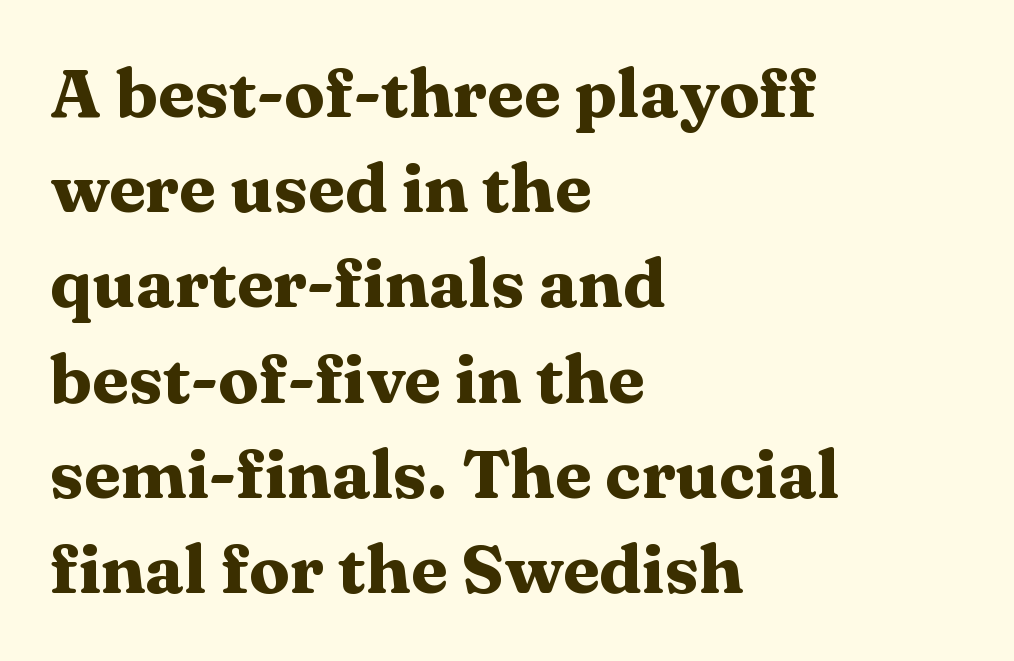
{"serif": "yes", "italic": "no", "bold": "yes", "weight": "heavy", "width": "wide", "stroke_contrast": "medium", "x_height": "medium", "monospaced": "no", "underline": "no", "align": "left", "line_spacing": "normal", "line_spacing_ratio": 1.4, "letter_spacing": "normal", "letter_spacing_em": 0.0, "glyph_px": 68}
